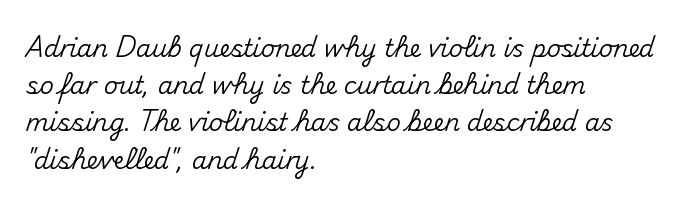
The image shows 24 px text type; set left-aligned, normal line spacing (1.55x), normal letter spacing, not underlined.
